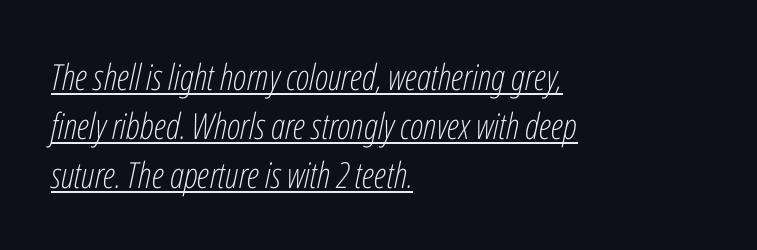
{"italic": "yes", "lean": "right", "slant_degrees": 12, "bold": "no", "weight": "light", "width": "condensed", "stroke_contrast": "low", "x_height": "medium", "monospaced": "no", "underline": "yes", "align": "left", "line_spacing": "normal", "line_spacing_ratio": 1.36, "letter_spacing": "normal", "letter_spacing_em": 0.0, "glyph_px": 36}
